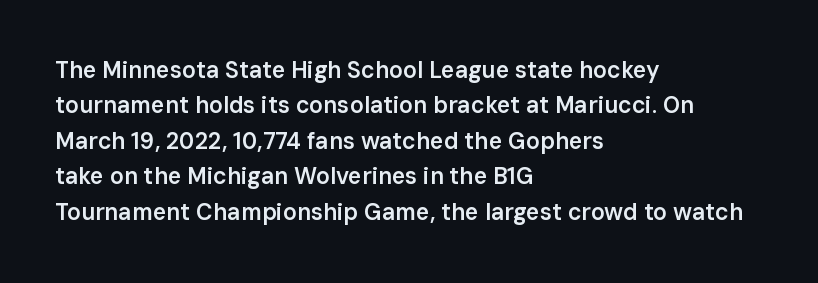
A bit beefed up — I'd call it semibold rather than bold. Upright lettering throughout. Students, observe: this is what conventionally led text looks like. The typesetter chose a ragged-right arrangement here. The rendering keeps characters at their native spacing. Only glyphs here, with clear space below each row.
